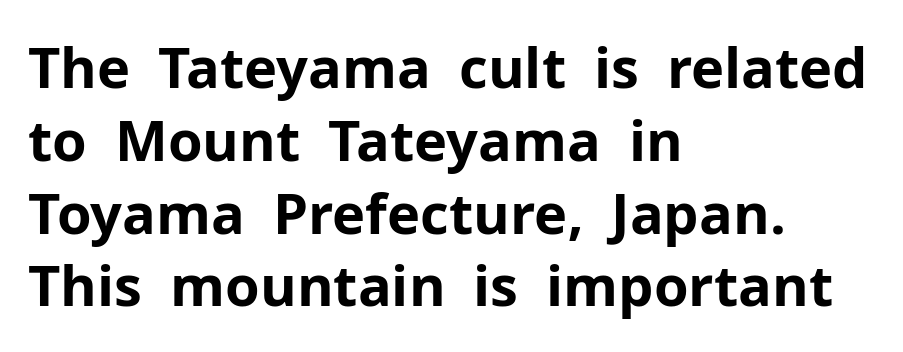
The image shows 56 px bold sans-serif type, upright; set left-aligned, normal line spacing (1.3x), normal letter spacing, not underlined; low stroke contrast and a medium x-height.
